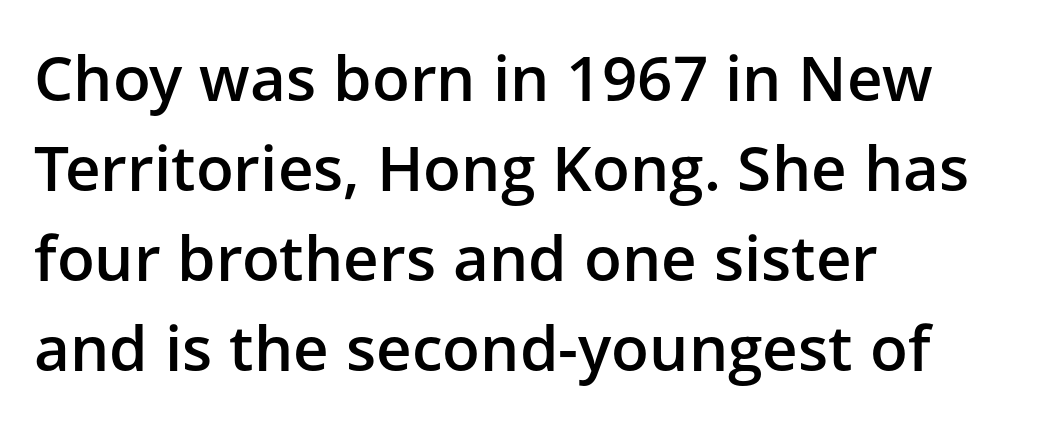
Grotesque or geometric, the face here clearly has no serifs. Summary of vertical rhythm: regular, with standard interline spacing. Nothing unusual about the tracking: characters are spaced as the font intends. You can tell it's not italic because the verticals are truly vertical. A typesetter would call this proportional, since set widths differ per character.
